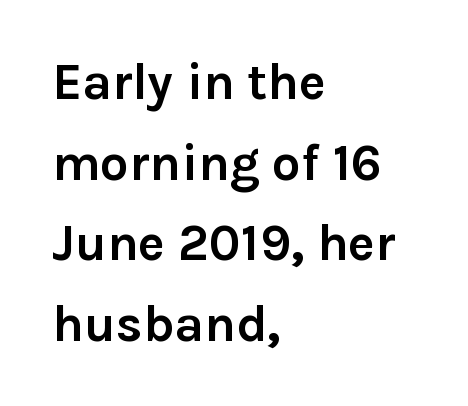
Q: Is the text bold? A: Yes.
Q: Is the text italic (slanted)? A: No, it is upright.
Q: Is the typeface a serif or a sans-serif typeface? A: Sans-serif.
Q: Is the text underlined? A: No.
Q: How is the paragraph aligned? A: Left-aligned.
Q: Is the spacing between letters normal or unusually wide? A: Normal.
Q: Is the spacing between lines tight, normal or loose? A: Normal.
Q: Width (condensed, normal, or wide)? A: Normal.
Q: Stroke contrast? A: Low.
Q: x-height? A: Medium.
Q: Monospaced? A: No.
